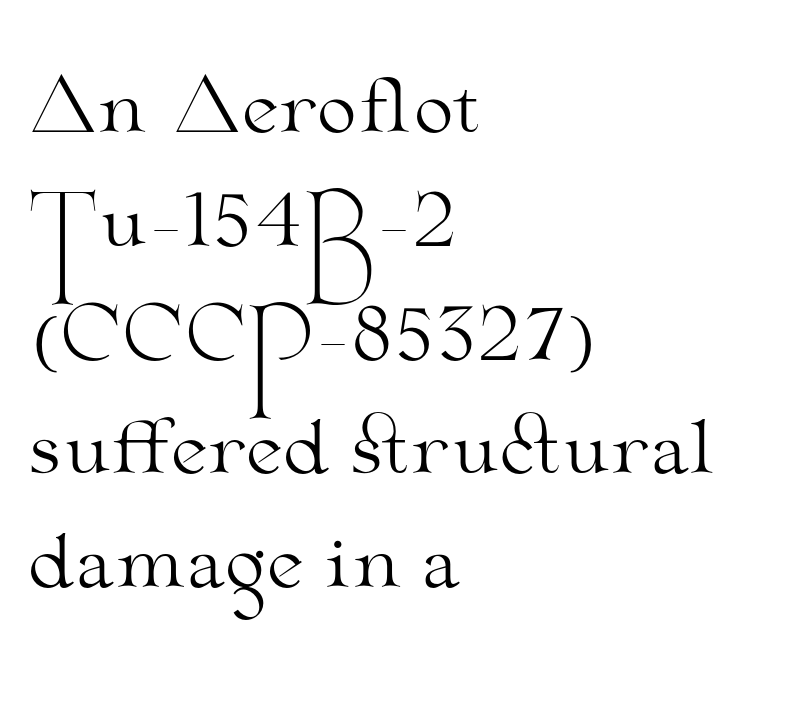
Q: Is the text bold? A: No.
Q: Is the text italic (slanted)? A: No, it is upright.
Q: Is the typeface a serif or a sans-serif typeface? A: Serif.
Q: Is the text underlined? A: No.
Q: How is the paragraph aligned? A: Left-aligned.
Q: Is the spacing between letters normal or unusually wide? A: Normal.
Q: Is the spacing between lines tight, normal or loose? A: Normal.
Q: Width (condensed, normal, or wide)? A: Wide.
Q: Stroke contrast? A: Medium.
Q: x-height? A: Small.
Q: Monospaced? A: No.
